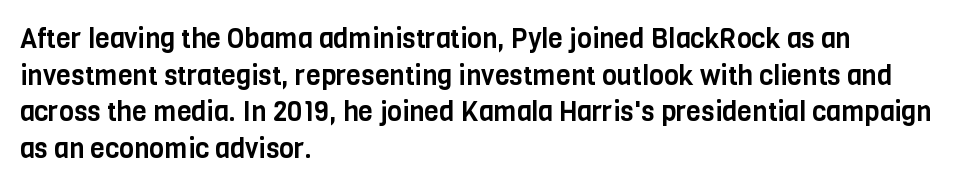
Q: Is the text italic (slanted)? A: No, it is upright.
Q: Is the text underlined? A: No.
Q: How is the paragraph aligned? A: Left-aligned.
Q: Is the spacing between letters normal or unusually wide? A: Normal.
Q: Is the spacing between lines tight, normal or loose? A: Normal.
